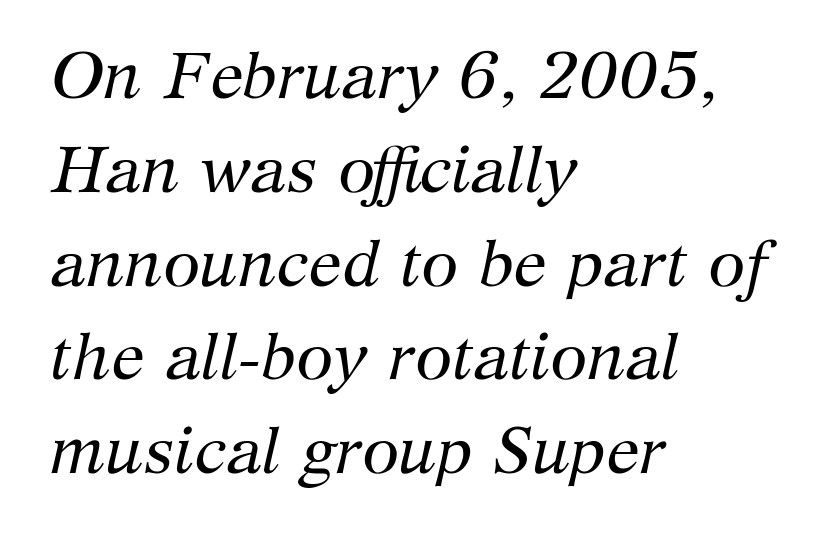
The image shows 67 px regular-weight serif type, italic (leaning right); set left-aligned, normal line spacing (1.4x), normal letter spacing, not underlined; medium stroke contrast and a medium x-height.
